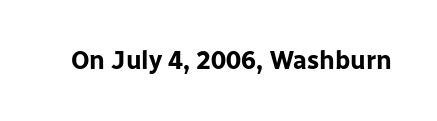
Underlining? Definitely not there. Strong, thick strokes mark this as bold type. This sample uses an upright cut, with every glyph sitting square on the baseline. A typesetter would call this zero additional tracking.
